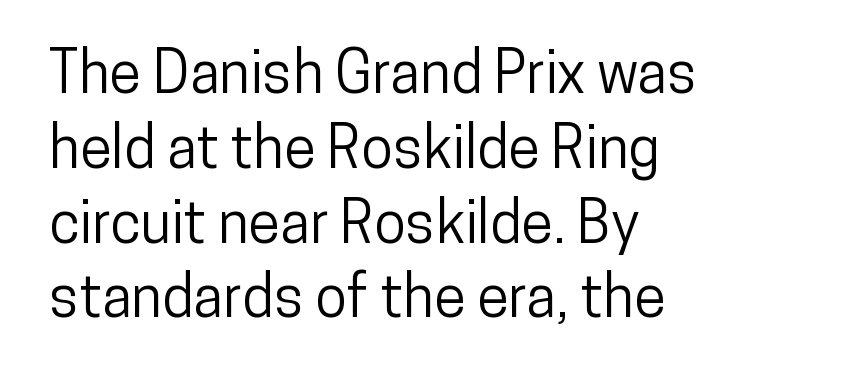
Q: Is the text italic (slanted)? A: No, it is upright.
Q: Is the typeface a serif or a sans-serif typeface? A: Sans-serif.
Q: Is the text underlined? A: No.
Q: How is the paragraph aligned? A: Left-aligned.
Q: Is the spacing between letters normal or unusually wide? A: Normal.
Q: Is the spacing between lines tight, normal or loose? A: Normal.
Q: Width (condensed, normal, or wide)? A: Condensed.
Q: Stroke contrast? A: Low.
Q: x-height? A: Medium.
Q: Monospaced? A: No.
